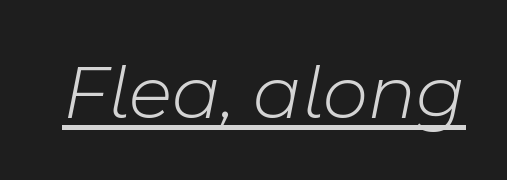
The image shows 78 px light type, italic (leaning right); set normal letter spacing, underlined; low stroke contrast and a medium x-height.
